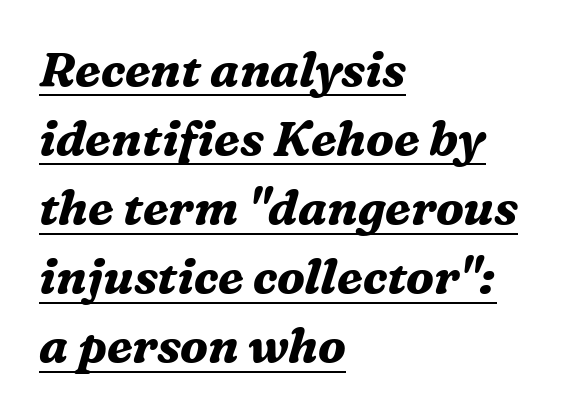
{"serif": "yes", "italic": "yes", "lean": "right", "slant_degrees": 16, "bold": "yes", "weight": "bold", "width": "normal", "stroke_contrast": "medium", "x_height": "medium", "monospaced": "no", "underline": "yes", "align": "left", "line_spacing": "normal", "line_spacing_ratio": 1.44, "letter_spacing": "normal", "letter_spacing_em": 0.0, "glyph_px": 48}
